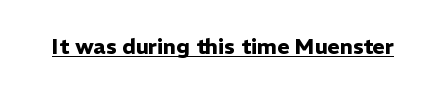
The image shows 21 px bold type, upright; set normal letter spacing, underlined.
